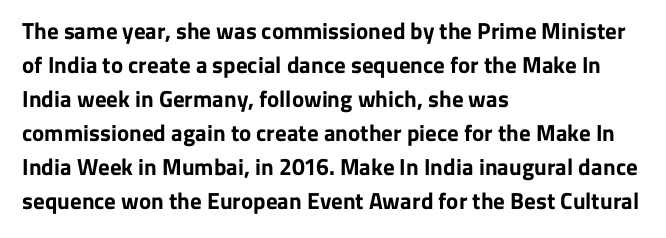
The strip under each line holds only bare page. How are the letters spaced? Ordinarily, with no added tracking. Line spacing here is normal. This rendering uses left alignment, leaving the right contour irregular. When letters stand straight like this, we call the style roman or upright. The rendering uses a bold face; every stroke is thick and dark.
